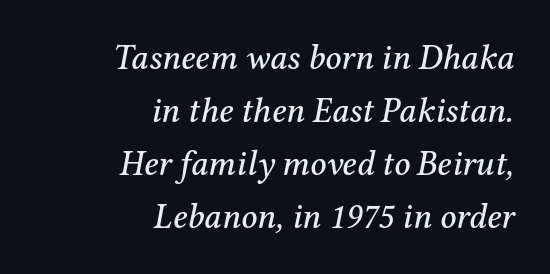
{"serif": "yes", "italic": "yes", "lean": "right", "slant_degrees": 12, "width": "normal", "stroke_contrast": "medium", "x_height": "medium", "monospaced": "no", "underline": "no", "align": "right", "line_spacing": "normal", "line_spacing_ratio": 1.51, "letter_spacing": "normal", "letter_spacing_em": 0.0, "glyph_px": 35}
